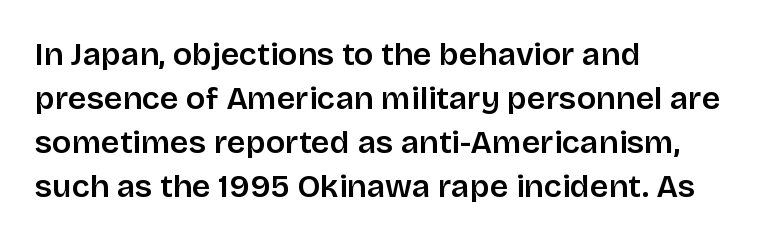
Q: Is the text bold? A: Semi-bold.
Q: Is the text italic (slanted)? A: No, it is upright.
Q: Is the typeface a serif or a sans-serif typeface? A: Sans-serif.
Q: Is the text underlined? A: No.
Q: How is the paragraph aligned? A: Left-aligned.
Q: Is the spacing between letters normal or unusually wide? A: Normal.
Q: Is the spacing between lines tight, normal or loose? A: Normal.
Q: Width (condensed, normal, or wide)? A: Normal.
Q: Stroke contrast? A: Low.
Q: x-height? A: Large.
Q: Monospaced? A: No.
